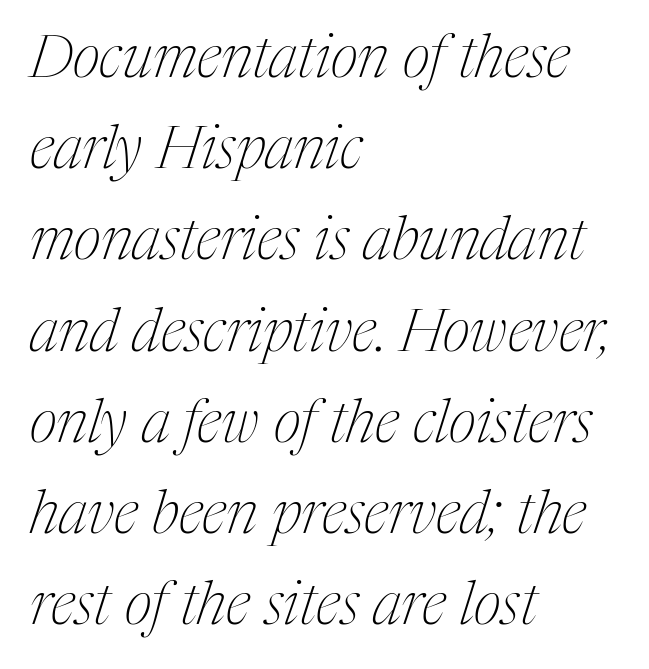
The image shows 60 px thin, condensed serif type, italic (leaning right); set left-aligned, normal line spacing (1.52x), normal letter spacing, not underlined; medium stroke contrast and a medium x-height.
